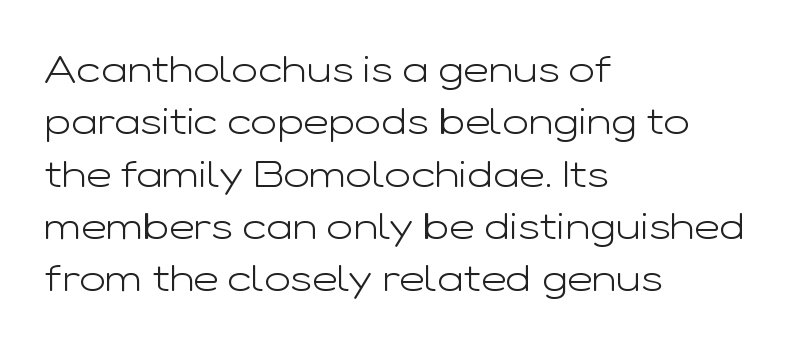
Q: Is the text bold? A: No.
Q: Is the text italic (slanted)? A: No, it is upright.
Q: Is the typeface a serif or a sans-serif typeface? A: Sans-serif.
Q: Is the text underlined? A: No.
Q: How is the paragraph aligned? A: Left-aligned.
Q: Is the spacing between letters normal or unusually wide? A: Normal.
Q: Is the spacing between lines tight, normal or loose? A: Normal.
Q: Width (condensed, normal, or wide)? A: Wide.
Q: Stroke contrast? A: Low.
Q: x-height? A: Medium.
Q: Monospaced? A: No.
